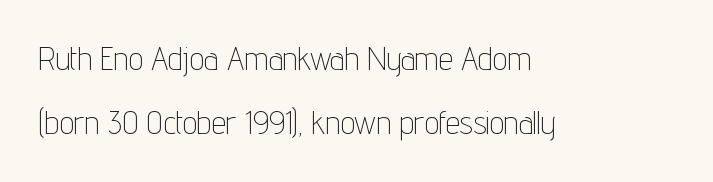
{"serif": "no", "italic": "no", "bold": "no", "weight": "thin", "width": "condensed", "stroke_contrast": "low", "x_height": "medium", "monospaced": "no", "underline": "no", "align": "left", "line_spacing": "loose", "line_spacing_ratio": 2.01, "letter_spacing": "normal", "letter_spacing_em": 0.0, "glyph_px": 32}
